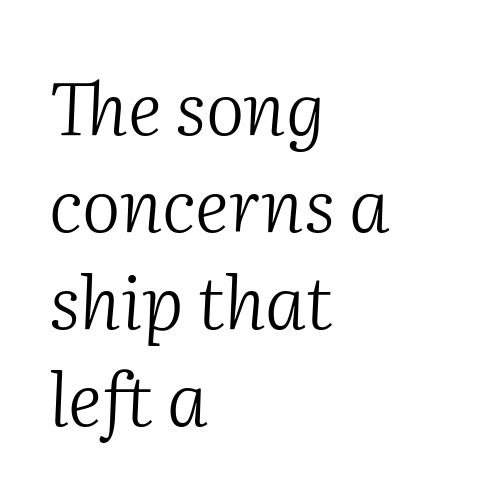
{"serif": "yes", "italic": "yes", "lean": "right", "slant_degrees": 2, "bold": "no", "weight": "light", "width": "normal", "stroke_contrast": "medium", "x_height": "medium", "monospaced": "no", "underline": "no", "align": "left", "line_spacing": "normal", "line_spacing_ratio": 1.33, "letter_spacing": "normal", "letter_spacing_em": 0.0, "glyph_px": 73}
